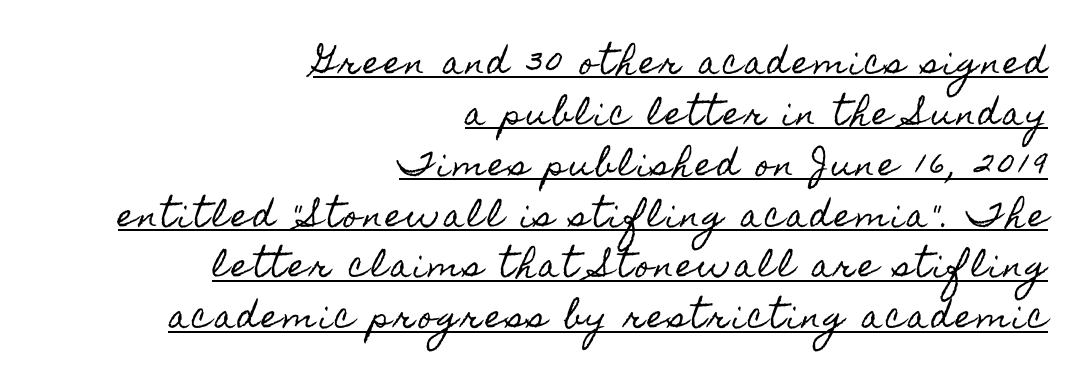
Honestly, the underline is the first thing you notice here. The setting favours the right margin, as signatures and pull-quotes sometimes do. Compared with typical paragraphs, the rows here are spaced about the same.
